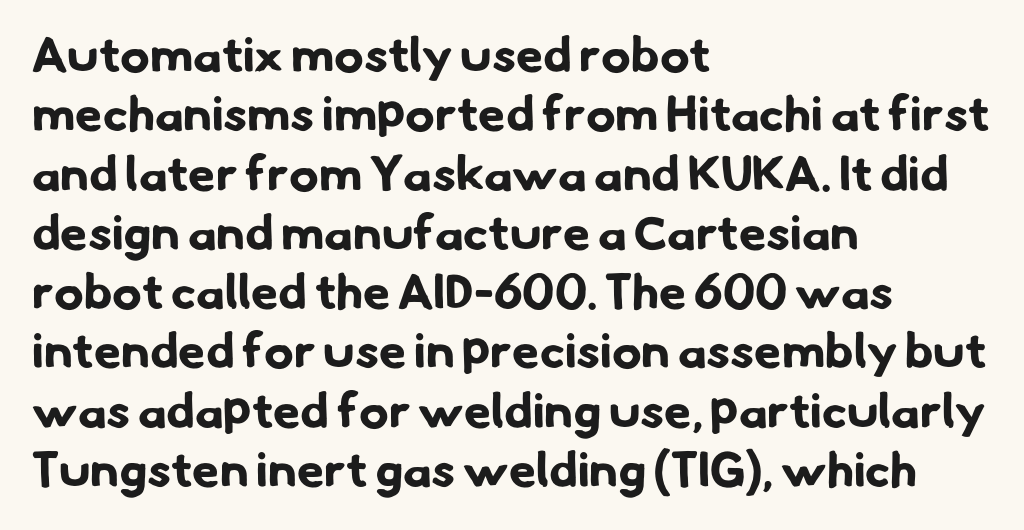
Varying glyph widths throughout — classic text-font behaviour. You can tell from the bare stems that sans-serif type was used. The face used here is rendered with its standard letterfit. A dark, heavy texture on the line: the type is bold. Compared with a centered layout, this one pins lines to the left instead.
